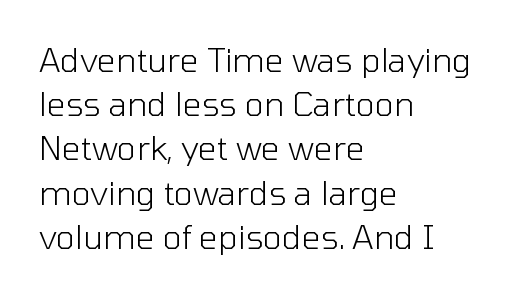
Q: Is the text bold? A: No.
Q: Is the text italic (slanted)? A: No, it is upright.
Q: Is the typeface a serif or a sans-serif typeface? A: Sans-serif.
Q: Is the text underlined? A: No.
Q: How is the paragraph aligned? A: Left-aligned.
Q: Is the spacing between letters normal or unusually wide? A: Normal.
Q: Is the spacing between lines tight, normal or loose? A: Normal.
Q: Width (condensed, normal, or wide)? A: Normal.
Q: Stroke contrast? A: Low.
Q: x-height? A: Medium.
Q: Monospaced? A: No.
